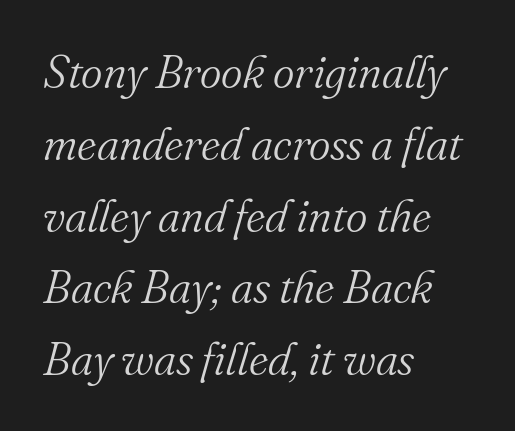
Decoration check: the copy has no underline. Does the type have serifs? Yes, each stem ends in a small foot. Horizontal bands of white between lines are of average thickness. This sample has the flowing, uneven cadence of proportional lettering. Honestly, the letter spacing is just normal — you wouldn't notice it.
